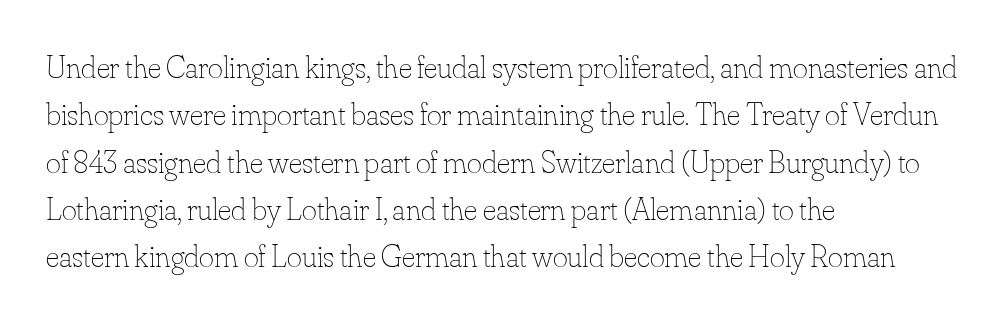
Where is the straight margin? On the left. Vertical spacing — default. The lettering holds an erect, upright posture throughout. The passage shown is not bold in any degree. Think of a printed novel: that variable character pitch is what you see here.
